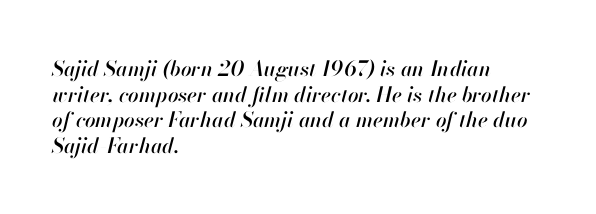
{"italic": "yes", "lean": "right", "slant_degrees": 13, "underline": "no", "align": "left", "line_spacing_ratio": 1.22, "letter_spacing": "normal", "letter_spacing_em": 0.0, "glyph_px": 21}
